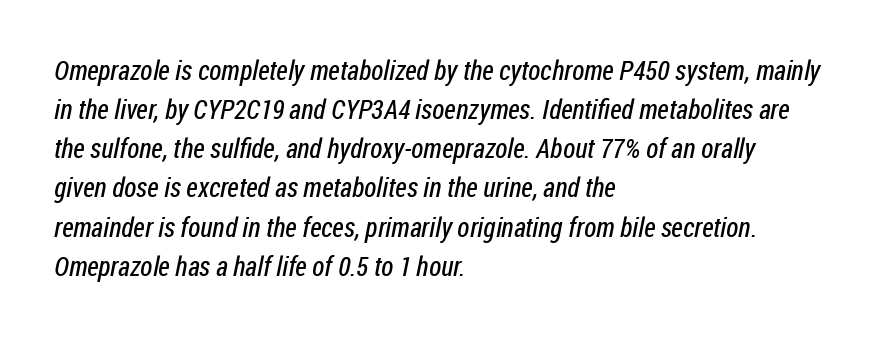
{"bold": "no", "underline": "no", "align": "left", "line_spacing": "normal", "line_spacing_ratio": 1.45, "letter_spacing": "normal", "letter_spacing_em": 0.0, "glyph_px": 27}
